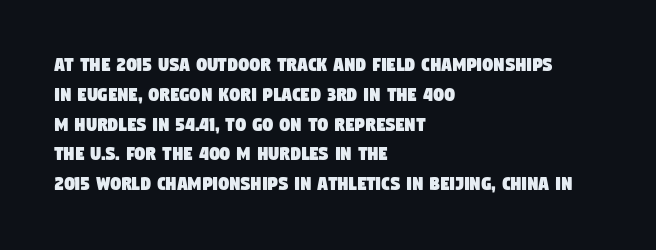
The image shows 21 px text type; set left-aligned, normal line spacing (1.42x), normal letter spacing, not underlined.
